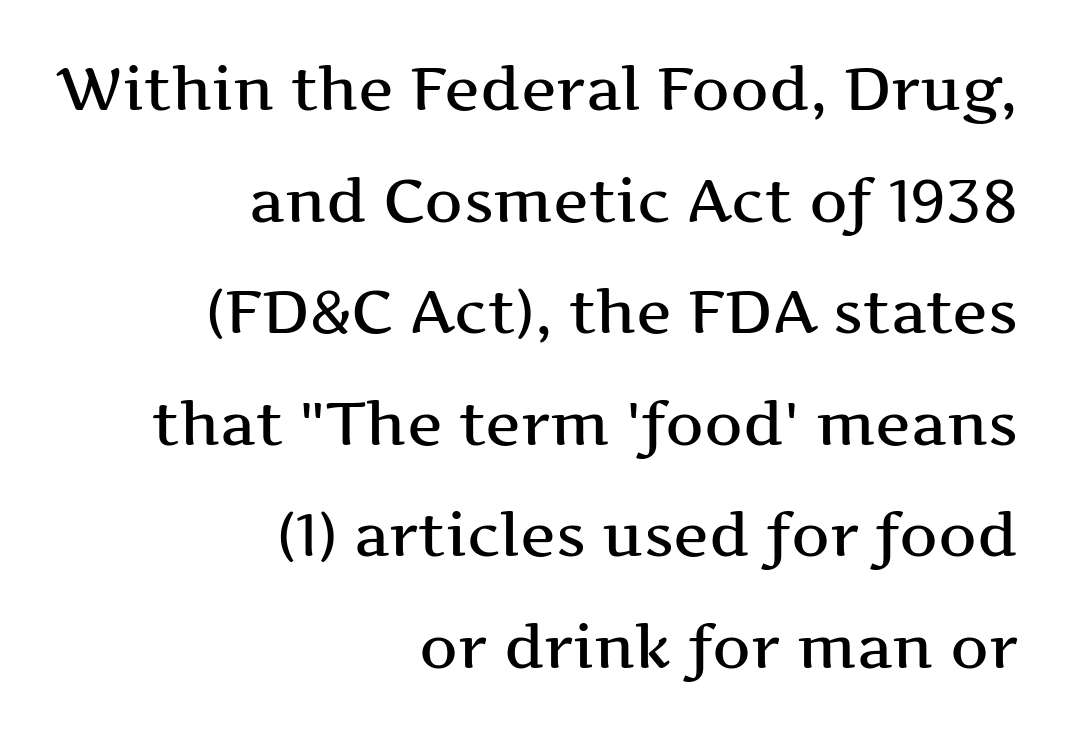
Line ends are locked; line starts wander. In terms of posture, this sample is upright. Is this a fixed-width face? No — the glyphs have proportional, varying widths. The letters carry serifs — small finishing strokes at the ends of their stems.
